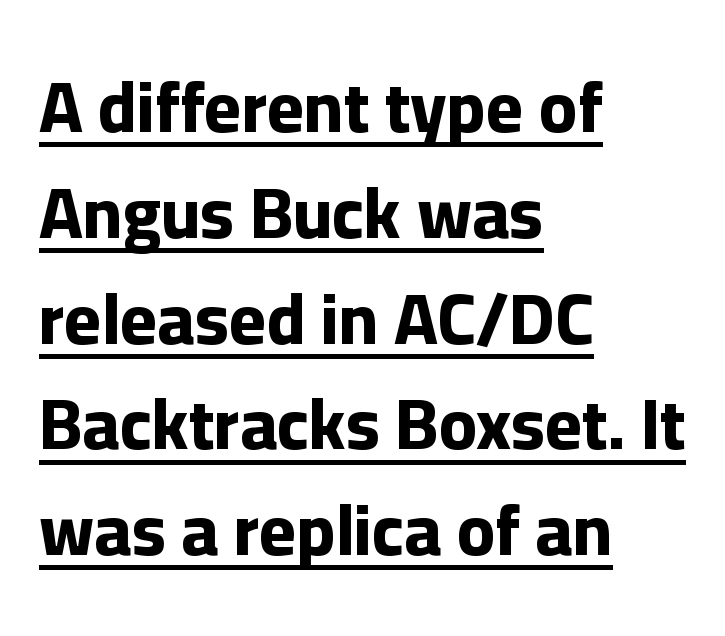
{"serif": "no", "italic": "no", "bold": "yes", "weight": "bold", "width": "normal", "stroke_contrast": "low", "x_height": "medium", "monospaced": "no", "underline": "yes", "align": "left", "line_spacing": "normal", "line_spacing_ratio": 1.49, "letter_spacing": "normal", "letter_spacing_em": 0.0, "glyph_px": 71}
